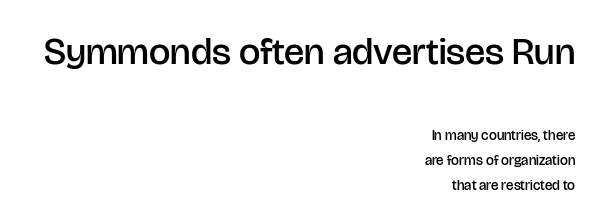
{"serif": "no", "italic": "no", "bold": "semi", "weight": "semibold", "width": "normal", "stroke_contrast": "low", "x_height": "large", "monospaced": "no", "underline": "no", "align": "right", "line_spacing_ratio": 1.78, "letter_spacing": "normal", "letter_spacing_em": 0.0, "larger_block": "first", "size_ratio": 2.71, "glyph_px": 38}
